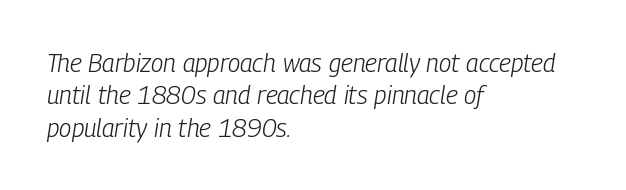
A classic flush-left, rag-right setting is used for this passage. What stands out about the letter spacing? Nothing — it is the standard amount. The specimen reads as italic at a glance. The gap between lines stays unmarked. Leading matches the norm, producing a regular column. Weight: regular or lighter.
